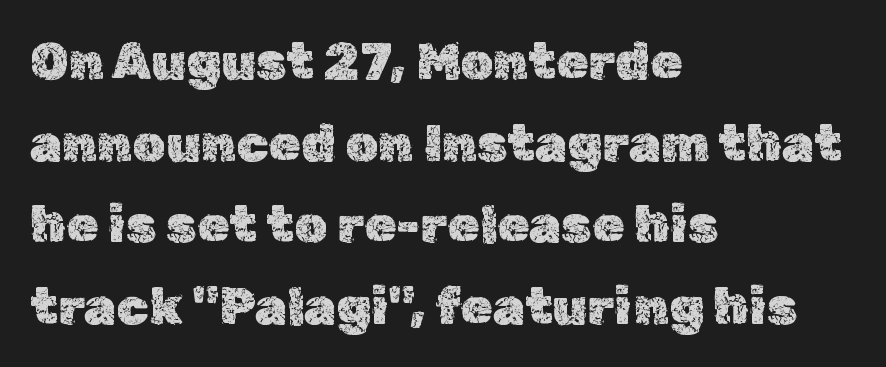
Q: Is the text italic (slanted)? A: No, it is upright.
Q: Is the text underlined? A: No.
Q: How is the paragraph aligned? A: Left-aligned.
Q: Is the spacing between letters normal or unusually wide? A: Normal.
Q: Is the spacing between lines tight, normal or loose? A: Normal.
Q: Width (condensed, normal, or wide)? A: Normal.
Q: x-height? A: Medium.
Q: Monospaced? A: No.
